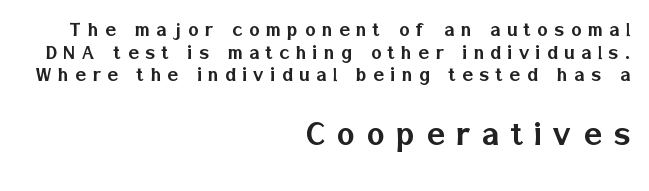
Typesetter's note — lower block bumped up in size, upper block left smaller. This rendering employs a face without finishing strokes, i.e., a sans-serif. The rendering uses natural spacing where letterforms have individual widths. Students, note that the glyphs here are deliberately spaced far apart. Compared with typical paragraphs, the rows here are closer together. Unmarked baselines from the first word to the last.
